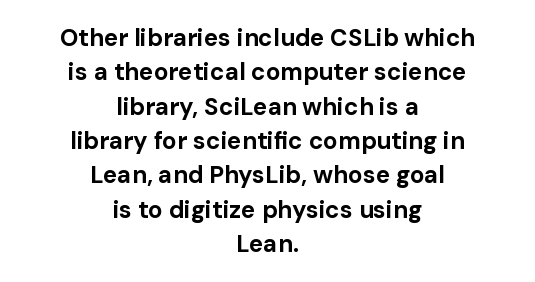
{"italic": "no", "bold": "yes", "underline": "no", "align": "center", "line_spacing": "normal", "line_spacing_ratio": 1.43, "letter_spacing": "normal", "letter_spacing_em": 0.0, "glyph_px": 24}
